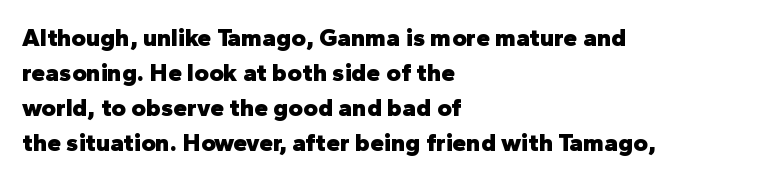
{"italic": "no", "bold": "yes", "underline": "no", "align": "left", "line_spacing": "normal", "line_spacing_ratio": 1.4, "letter_spacing": "normal", "letter_spacing_em": 0.0, "glyph_px": 25}
